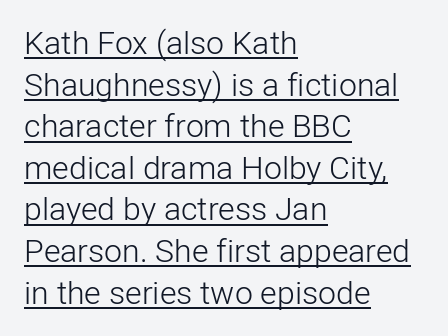
{"serif": "no", "italic": "no", "bold": "no", "weight": "light", "width": "normal", "stroke_contrast": "low", "x_height": "medium", "monospaced": "no", "underline": "yes", "align": "left", "line_spacing": "normal", "line_spacing_ratio": 1.3, "letter_spacing": "normal", "letter_spacing_em": 0.0, "glyph_px": 32}
